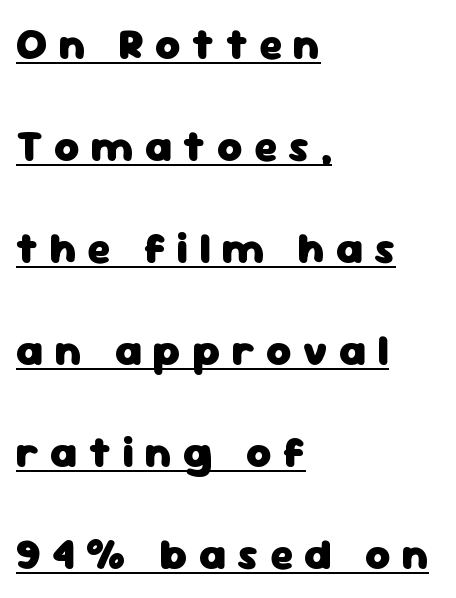
{"serif": "no", "italic": "no", "bold": "yes", "weight": "heavy", "width": "normal", "stroke_contrast": "low", "x_height": "medium", "monospaced": "no", "underline": "yes", "align": "left", "line_spacing": "loose", "line_spacing_ratio": 2.37, "letter_spacing": "wide", "letter_spacing_em": 0.26, "glyph_px": 43}
